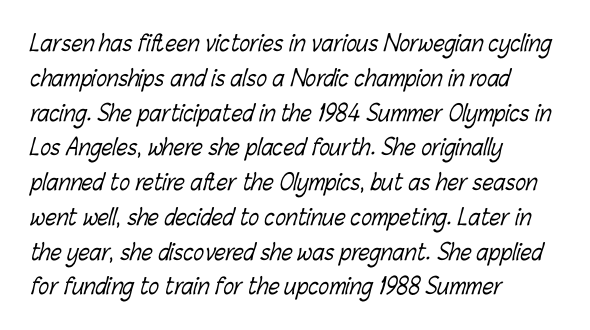
The image shows 22 px text type; set left-aligned, normal line spacing (1.58x), normal letter spacing, not underlined.
